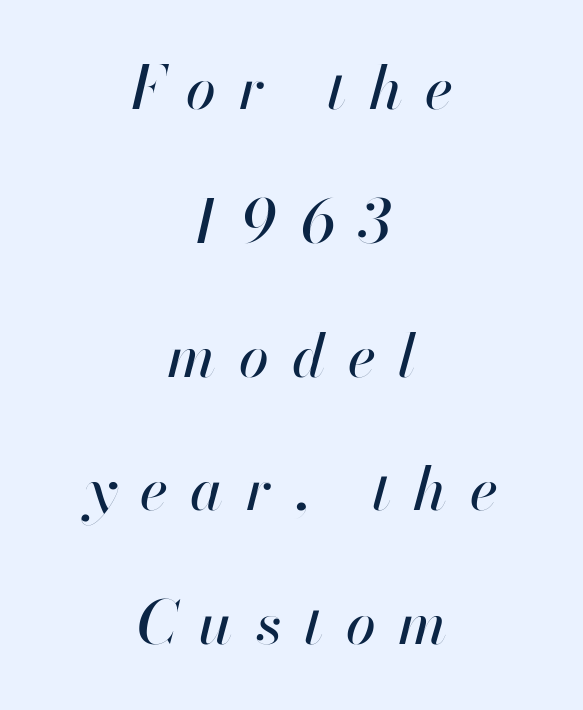
Each letter keeps its own natural width here, so spacing adapts to shape. The strip under each line holds only bare page. A centered setting, common on invitations and titles, is used for this passage. You could only call the tracking loose — the letters float apart. These lines were composed using italics. Baseline-to-baseline distance is far greater than the letter height.
